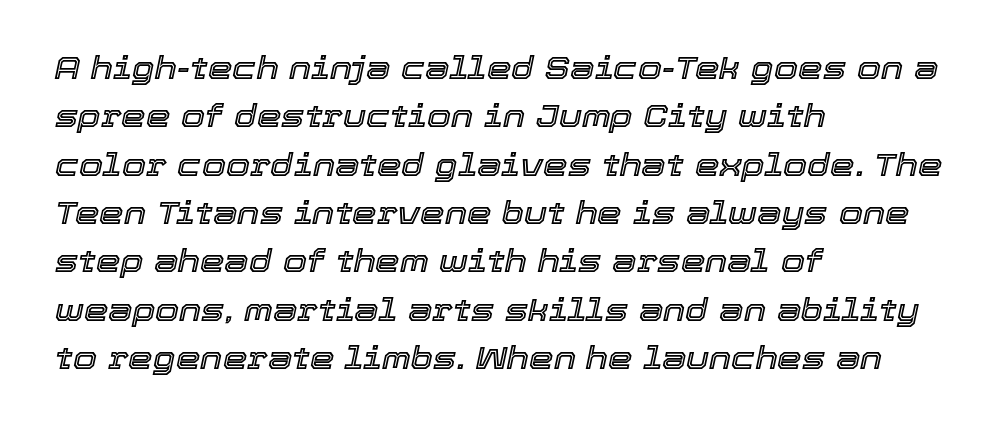
{"italic": "yes", "lean": "right", "slant_degrees": 12, "width": "normal", "x_height": "medium", "monospaced": "no", "underline": "no", "align": "left", "line_spacing": "normal", "line_spacing_ratio": 1.56, "letter_spacing": "normal", "letter_spacing_em": 0.0, "glyph_px": 31}
